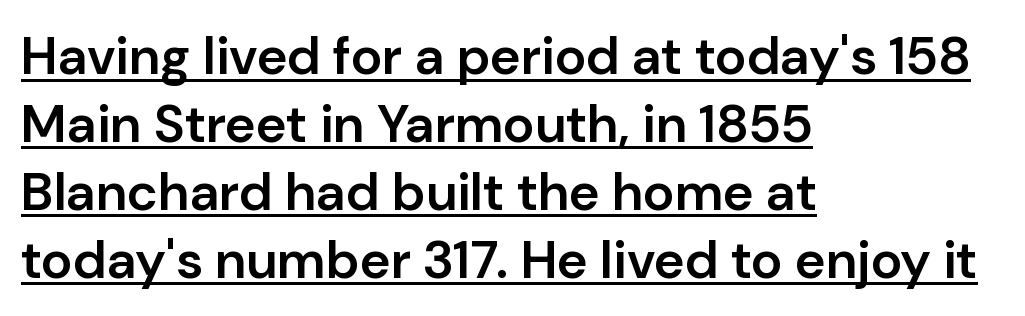
Varying glyph widths throughout — classic text-font behaviour. If you drew a ruler down the left edge, every line would touch it. Look at the stroke-to-counter ratio: somewhat heavy, a semibold. Rendered with straight, roman letterforms. The line texture is even and compact thanks to regular tracking.
